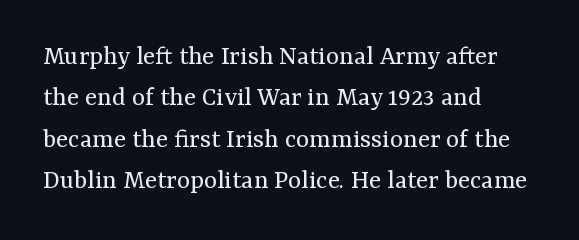
The image shows 28 px regular-weight serif type, upright; set left-aligned, normal line spacing (1.48x), normal letter spacing, not underlined; medium stroke contrast and a medium x-height.
